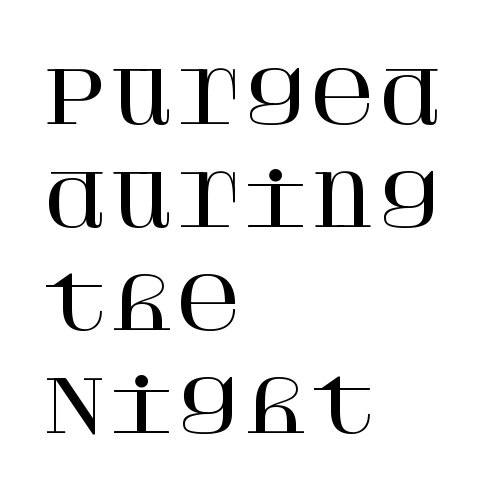
Q: Is the text italic (slanted)? A: No, it is upright.
Q: Is the typeface a serif or a sans-serif typeface? A: Serif.
Q: Is the text underlined? A: No.
Q: How is the paragraph aligned? A: Left-aligned.
Q: Is the spacing between letters normal or unusually wide? A: Normal.
Q: Is the spacing between lines tight, normal or loose? A: Normal.
Q: Width (condensed, normal, or wide)? A: Normal.
Q: Stroke contrast? A: High.
Q: x-height? A: Large.
